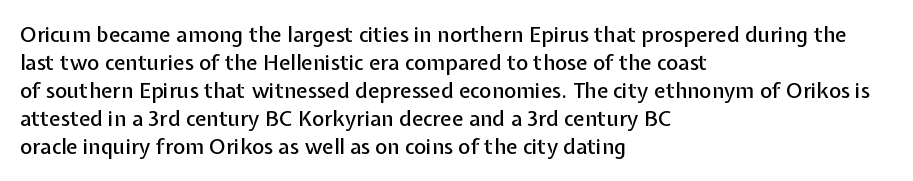
If you measured baseline to baseline, you'd find a middling distance. Descenders are the only things crossing below the line. The lines in this sample share a left origin and differ only in where they stop. Letter spacing: default. Quick note: not italic, upright.
